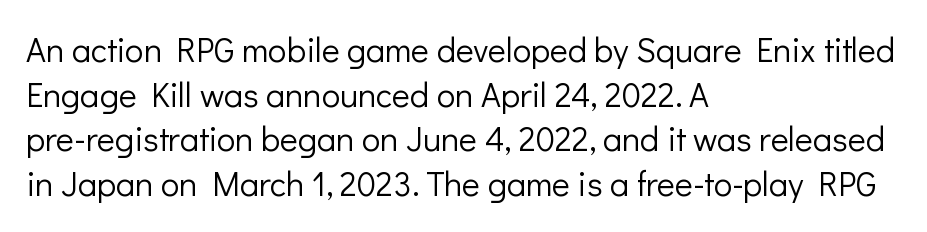
Q: Is the text bold? A: No.
Q: Is the text italic (slanted)? A: No, it is upright.
Q: Is the typeface a serif or a sans-serif typeface? A: Sans-serif.
Q: Is the text underlined? A: No.
Q: How is the paragraph aligned? A: Left-aligned.
Q: Is the spacing between letters normal or unusually wide? A: Normal.
Q: Is the spacing between lines tight, normal or loose? A: Normal.
Q: Width (condensed, normal, or wide)? A: Normal.
Q: Stroke contrast? A: Low.
Q: x-height? A: Medium.
Q: Monospaced? A: No.
